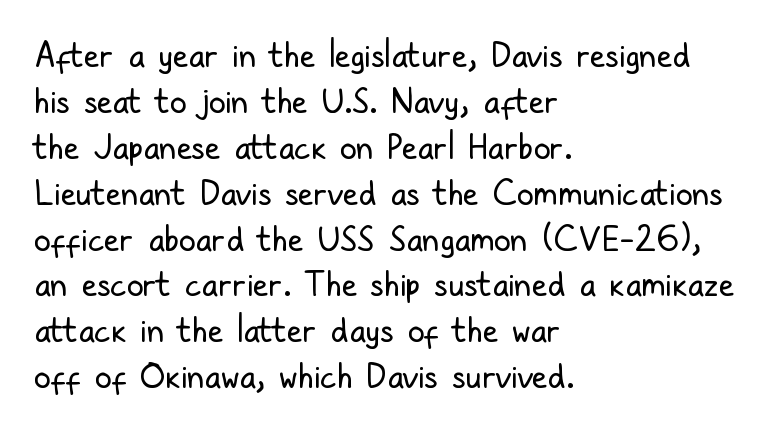
Q: Is the text bold? A: No.
Q: Is the text italic (slanted)? A: No, it is upright.
Q: Is the typeface a serif or a sans-serif typeface? A: Sans-serif.
Q: Is the text underlined? A: No.
Q: How is the paragraph aligned? A: Left-aligned.
Q: Is the spacing between letters normal or unusually wide? A: Normal.
Q: Is the spacing between lines tight, normal or loose? A: Normal.
Q: Width (condensed, normal, or wide)? A: Condensed.
Q: Stroke contrast? A: Low.
Q: x-height? A: Medium.
Q: Monospaced? A: No.
